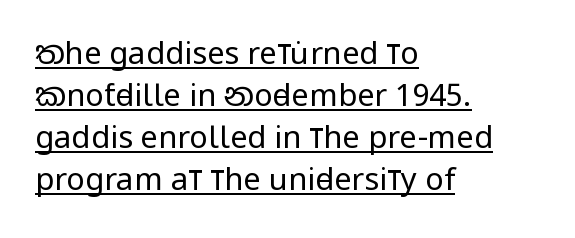
{"serif": "no", "italic": "no", "bold": "no", "weight": "regular", "width": "condensed", "stroke_contrast": "low", "x_height": "large", "monospaced": "no", "underline": "yes", "align": "left", "line_spacing": "normal", "line_spacing_ratio": 1.35, "letter_spacing": "normal", "letter_spacing_em": 0.0, "glyph_px": 31}
